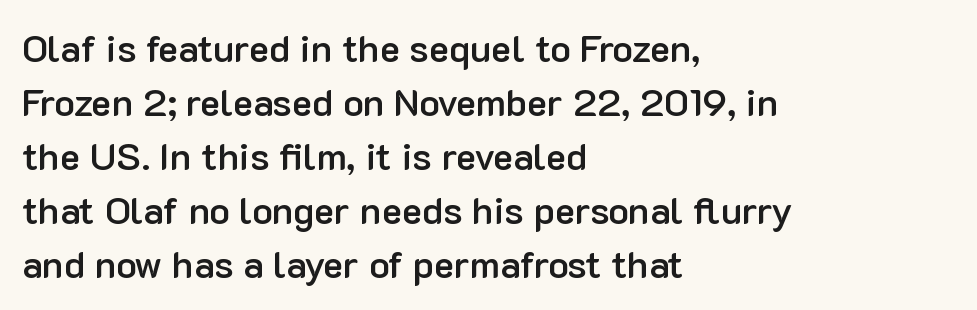
Q: Is the text bold? A: Semi-bold.
Q: Is the text italic (slanted)? A: No, it is upright.
Q: Is the typeface a serif or a sans-serif typeface? A: Sans-serif.
Q: Is the text underlined? A: No.
Q: How is the paragraph aligned? A: Left-aligned.
Q: Is the spacing between letters normal or unusually wide? A: Normal.
Q: Is the spacing between lines tight, normal or loose? A: Normal.
Q: Width (condensed, normal, or wide)? A: Normal.
Q: Stroke contrast? A: Low.
Q: x-height? A: Medium.
Q: Monospaced? A: No.
